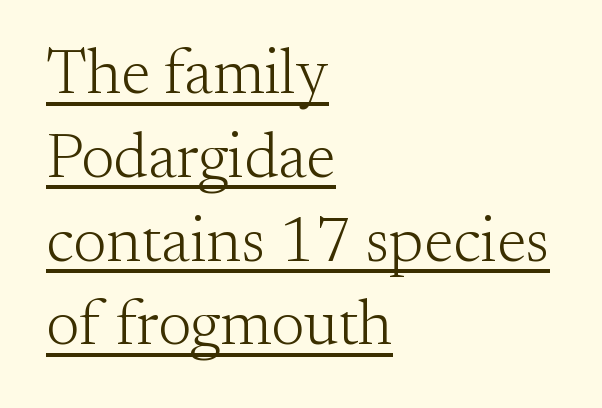
{"serif": "yes", "italic": "no", "bold": "no", "weight": "light", "width": "normal", "stroke_contrast": "medium", "x_height": "small", "monospaced": "no", "underline": "yes", "align": "left", "line_spacing": "normal", "line_spacing_ratio": 1.33, "letter_spacing": "normal", "letter_spacing_em": 0.0, "glyph_px": 63}
